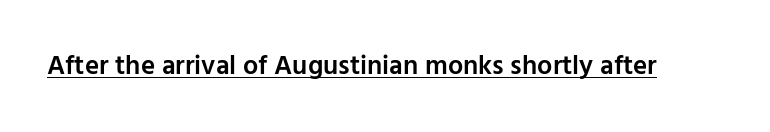
{"italic": "no", "bold": "semi", "underline": "yes", "letter_spacing": "normal", "letter_spacing_em": 0.0, "glyph_px": 27}
